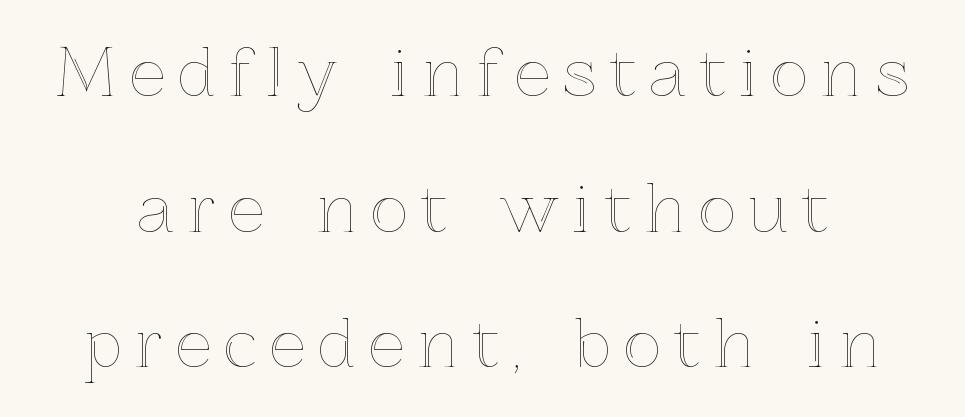
{"italic": "no", "width": "normal", "x_height": "medium", "monospaced": "no", "underline": "no", "line_spacing": "loose", "line_spacing_ratio": 2.12, "letter_spacing": "wide", "letter_spacing_em": 0.21, "glyph_px": 64}
